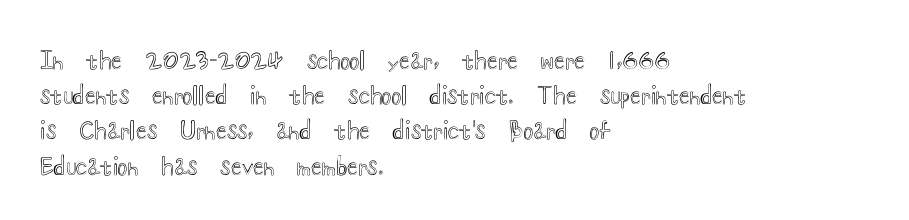
{"italic": "no", "underline": "no", "align": "left", "line_spacing": "normal", "line_spacing_ratio": 1.53, "letter_spacing": "normal", "letter_spacing_em": 0.0, "glyph_px": 23}
